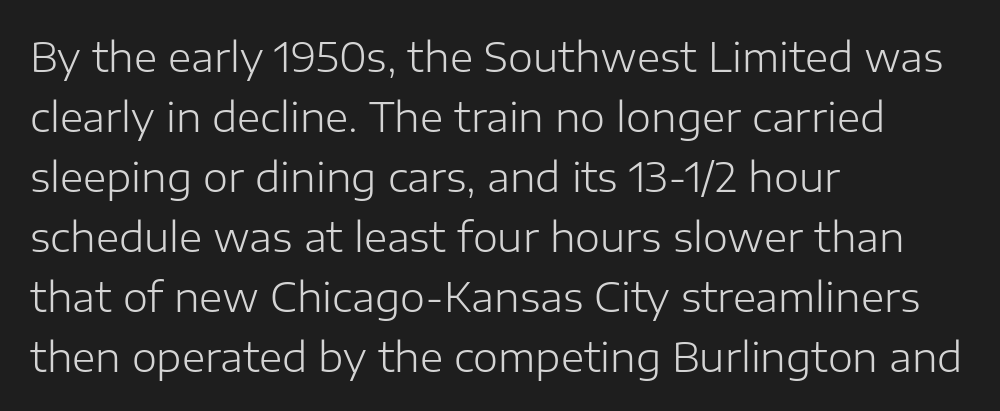
{"serif": "no", "italic": "no", "bold": "no", "weight": "light", "width": "normal", "stroke_contrast": "low", "x_height": "medium", "monospaced": "no", "underline": "no", "align": "left", "line_spacing": "normal", "line_spacing_ratio": 1.5, "letter_spacing": "normal", "letter_spacing_em": 0.0, "glyph_px": 40}
